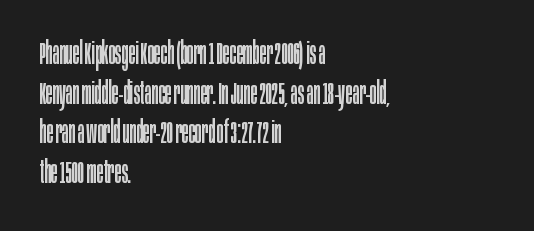
Q: Is the text bold? A: No.
Q: Is the text italic (slanted)? A: No, it is upright.
Q: Is the typeface a serif or a sans-serif typeface? A: Sans-serif.
Q: Is the text underlined? A: No.
Q: How is the paragraph aligned? A: Left-aligned.
Q: Is the spacing between letters normal or unusually wide? A: Normal.
Q: Is the spacing between lines tight, normal or loose? A: Normal.
Q: Width (condensed, normal, or wide)? A: Condensed.
Q: Stroke contrast? A: Low.
Q: x-height? A: Large.
Q: Monospaced? A: No.
